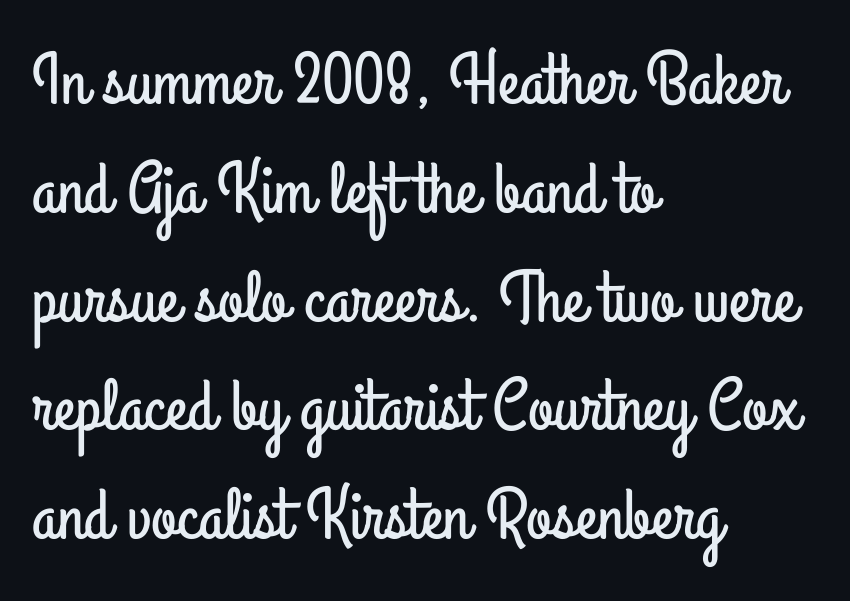
Q: Is the text italic (slanted)? A: No, it is upright.
Q: Is the typeface a serif or a sans-serif typeface? A: Sans-serif.
Q: Is the text underlined? A: No.
Q: How is the paragraph aligned? A: Left-aligned.
Q: Is the spacing between letters normal or unusually wide? A: Normal.
Q: Is the spacing between lines tight, normal or loose? A: Normal.
Q: Width (condensed, normal, or wide)? A: Condensed.
Q: Stroke contrast? A: Low.
Q: x-height? A: Small.
Q: Monospaced? A: No.
